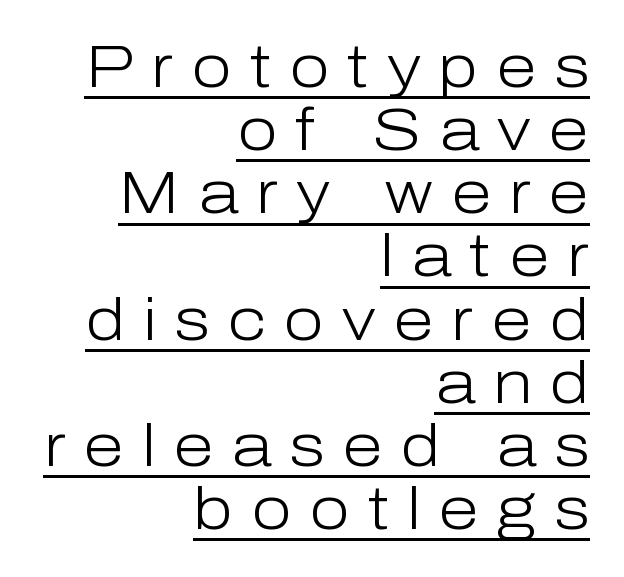
Each letter's strokes conclude bluntly, with no projecting serifs. The paragraph has a hard right edge and a soft left edge. Unlike italic type, these characters show no tilt at all. The line-height multiplier appears low, near solid setting.
